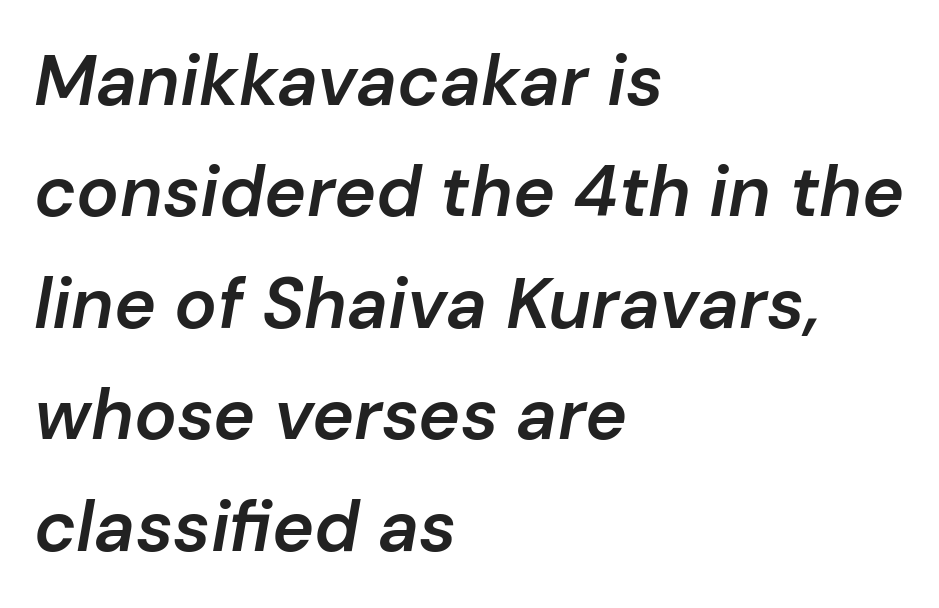
{"italic": "yes", "lean": "right", "slant_degrees": 10, "bold": "semi", "weight": "semibold", "width": "normal", "stroke_contrast": "low", "x_height": "medium", "monospaced": "no", "underline": "no", "align": "left", "line_spacing": "normal", "line_spacing_ratio": 1.57, "letter_spacing": "normal", "letter_spacing_em": 0.0, "glyph_px": 71}
